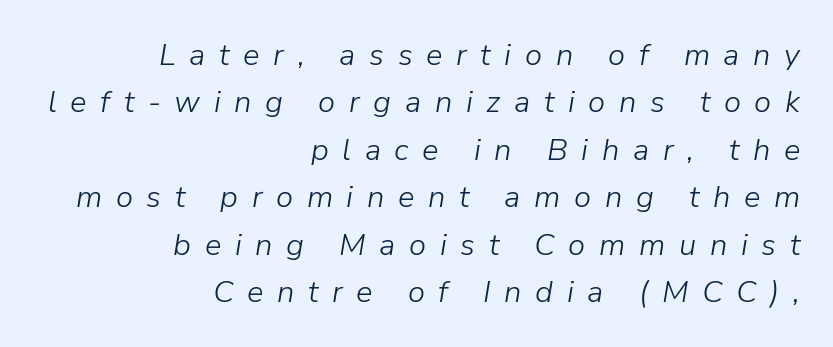
Q: Is the text bold? A: No.
Q: Is the text italic (slanted)? A: Yes, it leans right by about 9 degrees.
Q: Is the text underlined? A: No.
Q: How is the paragraph aligned? A: Right-aligned.
Q: Is the spacing between letters normal or unusually wide? A: Unusually wide.
Q: Is the spacing between lines tight, normal or loose? A: Normal.
Q: Width (condensed, normal, or wide)? A: Normal.
Q: Stroke contrast? A: Low.
Q: x-height? A: Medium.
Q: Monospaced? A: No.
